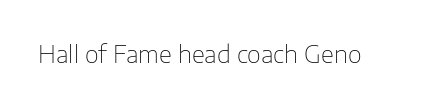
Only glyphs here, with clear space below each row. Notice how the stems are strictly vertical — no italics here. Between one letter and the next there's only the usual sliver of space. Is this a heavy cut? Hardly; it is regular or lighter.
